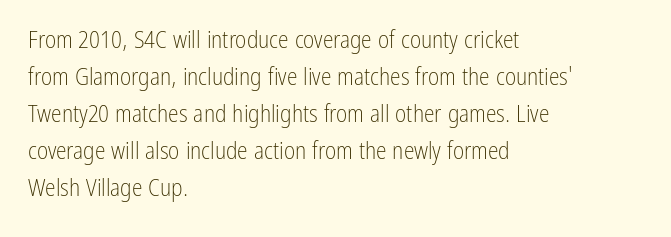
Q: Is the text bold? A: No.
Q: Is the text italic (slanted)? A: No, it is upright.
Q: Is the text underlined? A: No.
Q: How is the paragraph aligned? A: Left-aligned.
Q: Is the spacing between letters normal or unusually wide? A: Normal.
Q: Is the spacing between lines tight, normal or loose? A: Normal.
